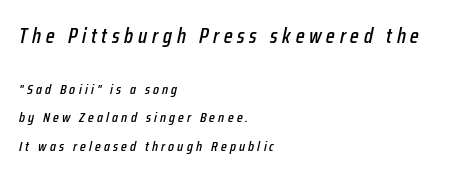
{"italic": "yes", "lean": "right", "slant_degrees": 12, "underline": "no", "align": "left", "line_spacing": "loose", "line_spacing_ratio": 2.02, "letter_spacing": "wide", "letter_spacing_em": 0.23, "larger_block": "first", "size_ratio": 1.5, "glyph_px": 21}
